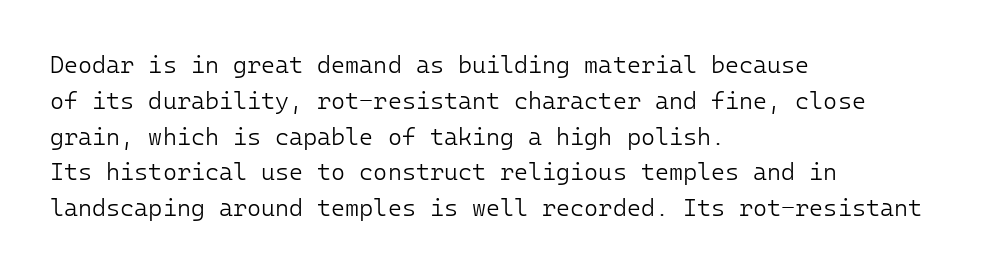
Q: Is the text bold? A: No.
Q: Is the text italic (slanted)? A: No, it is upright.
Q: Is the text underlined? A: No.
Q: How is the paragraph aligned? A: Left-aligned.
Q: Is the spacing between letters normal or unusually wide? A: Normal.
Q: Is the spacing between lines tight, normal or loose? A: Normal.
